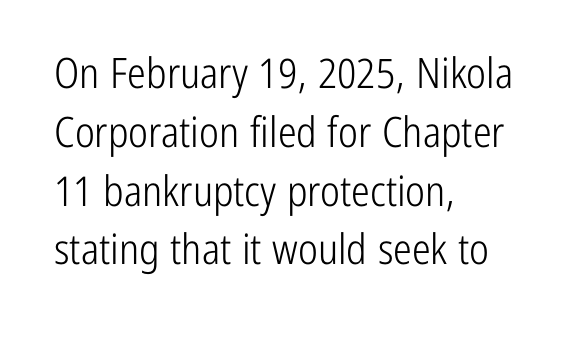
A typesetter would call this proportional, since set widths differ per character. The rendering keeps characters at their native spacing. Horizontal alignment here is leftward, the default for most running prose. Rows of type keep a routine distance in the vertical direction. The axis of the letterforms is exactly vertical. The face looks like a standard text weight, possibly lighter.
